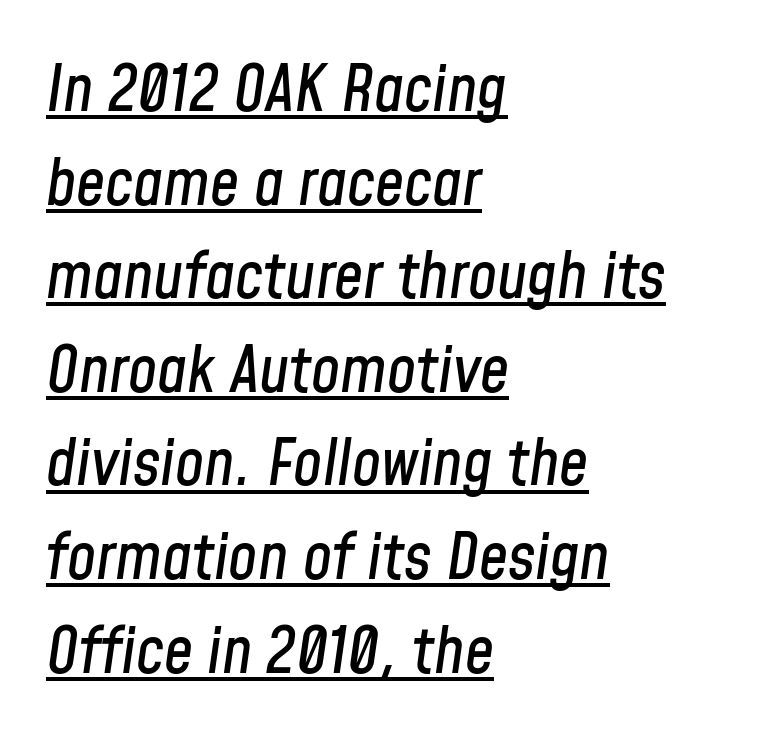
{"italic": "yes", "lean": "right", "slant_degrees": 8, "width": "condensed", "stroke_contrast": "low", "x_height": "medium", "monospaced": "no", "underline": "yes", "align": "left", "line_spacing": "normal", "line_spacing_ratio": 1.44, "letter_spacing": "normal", "letter_spacing_em": 0.0, "glyph_px": 65}
